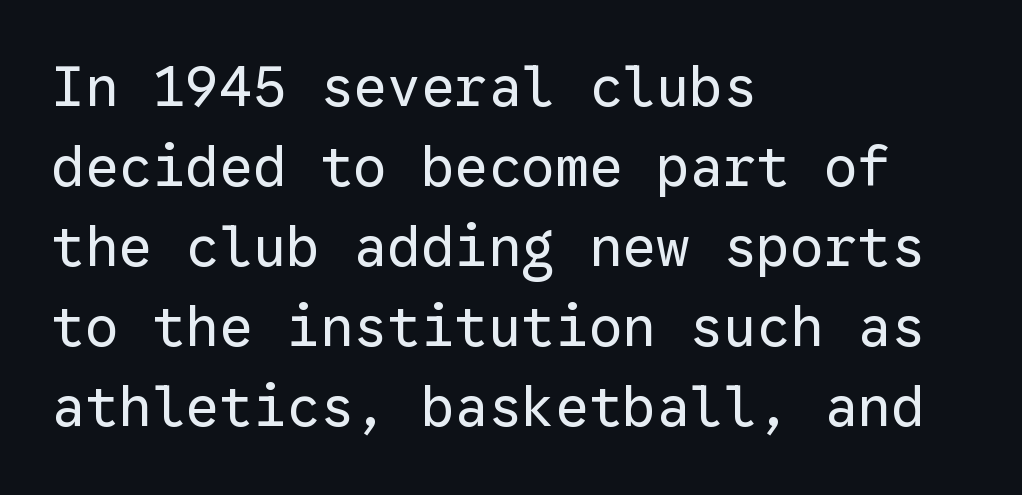
The image shows 56 px regular-weight sans-serif type, upright, monospaced; set left-aligned, normal line spacing (1.43x), normal letter spacing, not underlined; low stroke contrast and a medium x-height.
